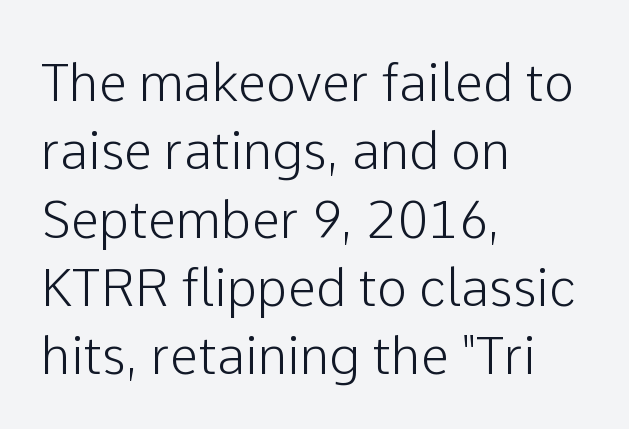
Q: Is the text italic (slanted)? A: No, it is upright.
Q: Is the typeface a serif or a sans-serif typeface? A: Sans-serif.
Q: Is the text underlined? A: No.
Q: How is the paragraph aligned? A: Left-aligned.
Q: Is the spacing between letters normal or unusually wide? A: Normal.
Q: Is the spacing between lines tight, normal or loose? A: Normal.
Q: Width (condensed, normal, or wide)? A: Normal.
Q: Stroke contrast? A: Low.
Q: x-height? A: Medium.
Q: Monospaced? A: No.
